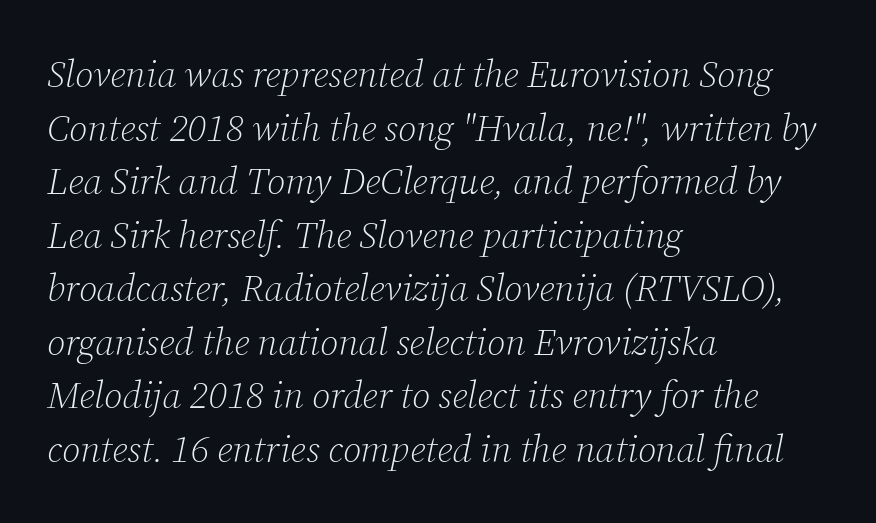
{"serif": "yes", "italic": "yes", "lean": "right", "slant_degrees": 12, "bold": "no", "weight": "light", "width": "normal", "stroke_contrast": "low", "x_height": "medium", "monospaced": "no", "underline": "no", "align": "left", "line_spacing": "normal", "line_spacing_ratio": 1.41, "letter_spacing": "normal", "letter_spacing_em": 0.0, "glyph_px": 38}
